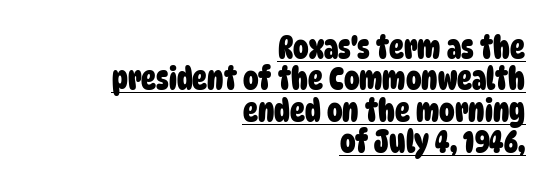
{"serif": "no", "bold": "yes", "weight": "heavy", "width": "condensed", "stroke_contrast": "low", "x_height": "large", "monospaced": "no", "underline": "yes", "align": "right", "line_spacing": "tight", "line_spacing_ratio": 1.01, "letter_spacing": "normal", "letter_spacing_em": 0.0, "glyph_px": 31}
